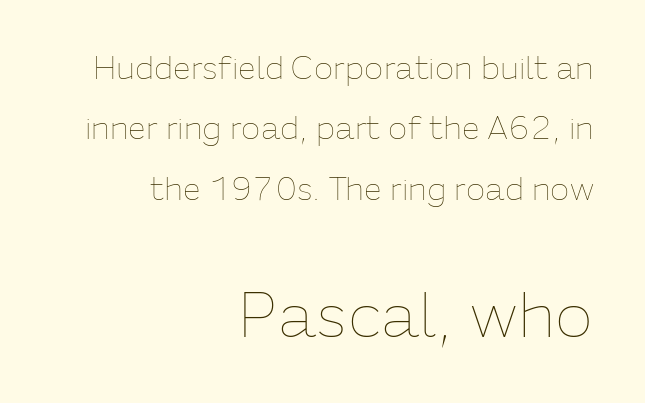
Q: Is the text bold? A: No.
Q: Is the text italic (slanted)? A: No, it is upright.
Q: Is the text underlined? A: No.
Q: How is the paragraph aligned? A: Right-aligned.
Q: Is the spacing between letters normal or unusually wide? A: Normal.
Q: Which block of text is set in a larger size, the first (top) or the second (bottom)? A: The second (bottom) one.
Q: Width (condensed, normal, or wide)? A: Normal.
Q: Stroke contrast? A: Low.
Q: x-height? A: Medium.
Q: Monospaced? A: No.
